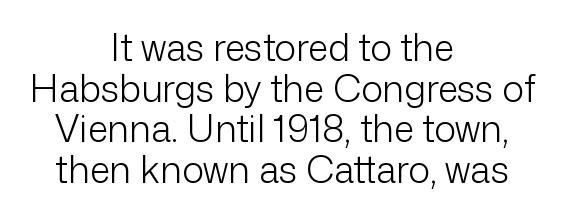
Italic? Not at all — the glyphs are vertical. Does the copy run flush right? No — it is centered line by line. The face used here is a sans, in the tradition of grotesques and geometrics. Students, note that the glyphs here touch the page at normal intervals. Weight class: somewhere from thin through regular.
